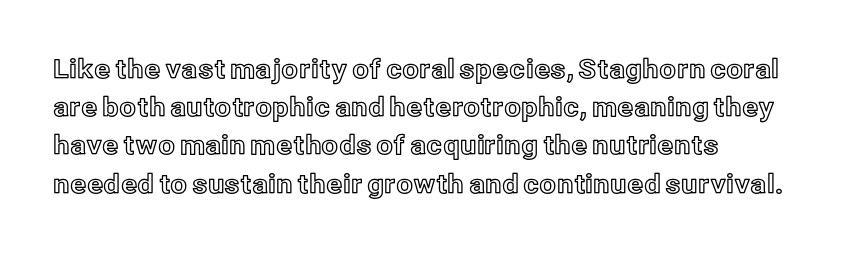
Glance below the letters and you will spot only blank space. Interline gaps are of average width in this sample. The type sits square on the baseline with zero lean. The text block is weighted toward the left margin, trailing off unevenly rightward. These lines keep a tight, regular rhythm from letter to letter.
